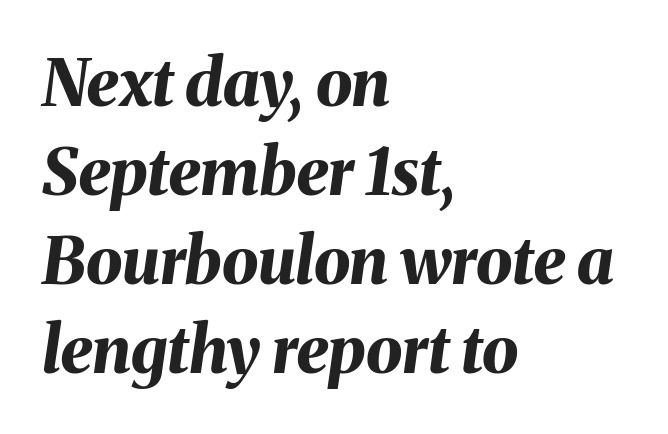
{"italic": "yes", "lean": "right", "slant_degrees": 8, "bold": "yes", "weight": "bold", "width": "normal", "stroke_contrast": "medium", "x_height": "medium", "monospaced": "no", "underline": "no", "align": "left", "line_spacing": "normal", "line_spacing_ratio": 1.37, "letter_spacing": "normal", "letter_spacing_em": 0.0, "glyph_px": 65}
